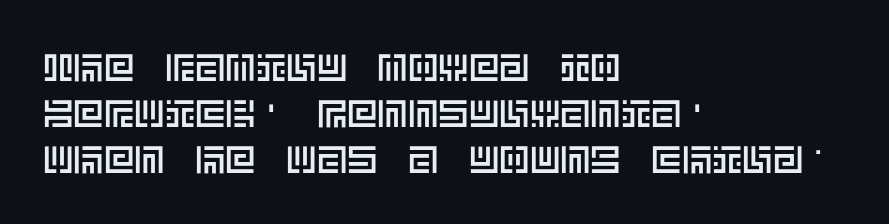
Is the letter spacing exaggerated? No — it looks like the ordinary default. Tall strokes in this sample are plumb rather than angled. Casual observation: everything's shoved over to the left. A clean baseline with only descenders dipping below it.
